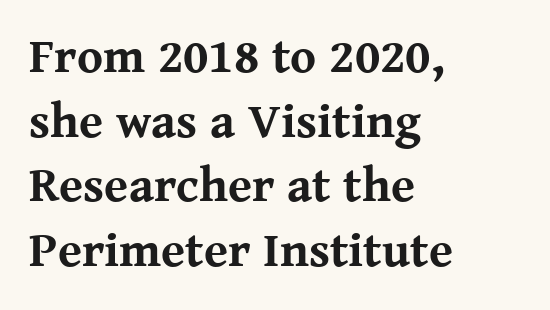
{"serif": "yes", "italic": "no", "bold": "yes", "weight": "bold", "width": "normal", "stroke_contrast": "medium", "x_height": "medium", "monospaced": "no", "underline": "no", "align": "left", "line_spacing": "normal", "line_spacing_ratio": 1.32, "letter_spacing": "normal", "letter_spacing_em": 0.0, "glyph_px": 49}
